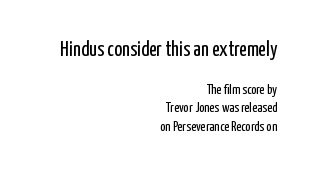
Q: Is the text bold? A: No.
Q: Is the text italic (slanted)? A: No, it is upright.
Q: Is the text underlined? A: No.
Q: How is the paragraph aligned? A: Right-aligned.
Q: Is the spacing between letters normal or unusually wide? A: Normal.
Q: Is the spacing between lines tight, normal or loose? A: Normal.
Q: Which block of text is set in a larger size, the first (top) or the second (bottom)? A: The first (top) one.
